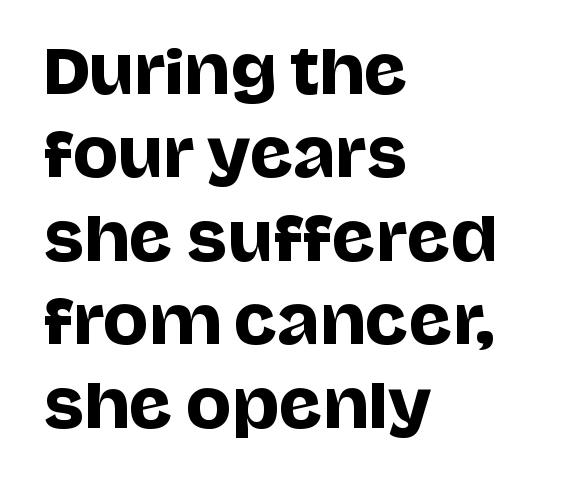
The image shows 60 px sans-serif type, upright; set left-aligned, normal line spacing (1.39x), normal letter spacing, not underlined; low stroke contrast and a large x-height.
